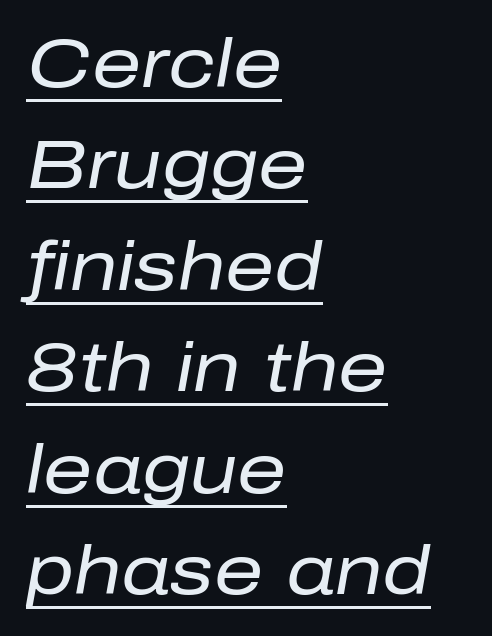
The image shows 69 px regular-weight type, italic (leaning right); set left-aligned, normal line spacing (1.47x), normal letter spacing, underlined; low stroke contrast and a medium x-height.
